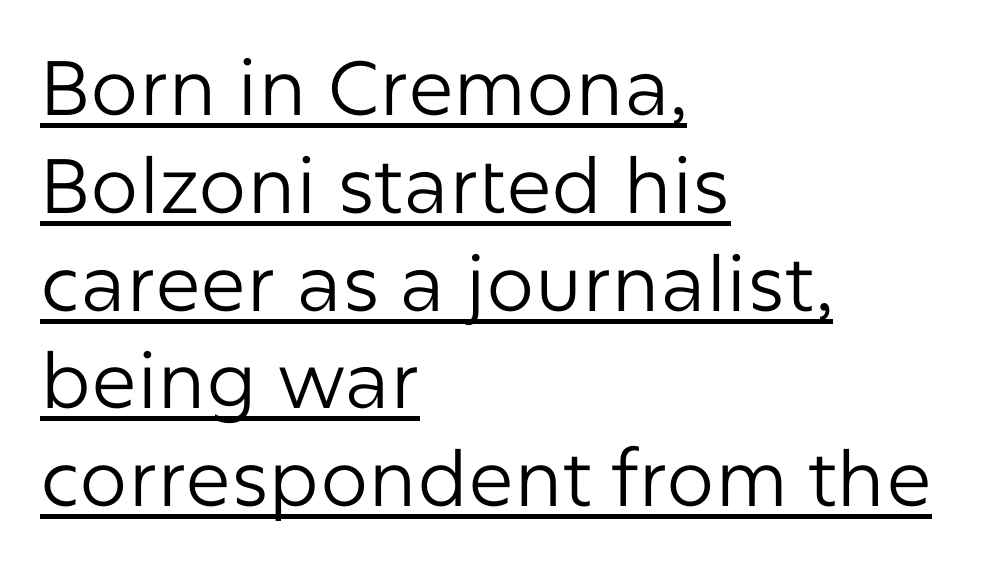
The image shows 77 px regular-weight sans-serif type, upright; set left-aligned, normal line spacing (1.27x), normal letter spacing, underlined; low stroke contrast and a medium x-height.
